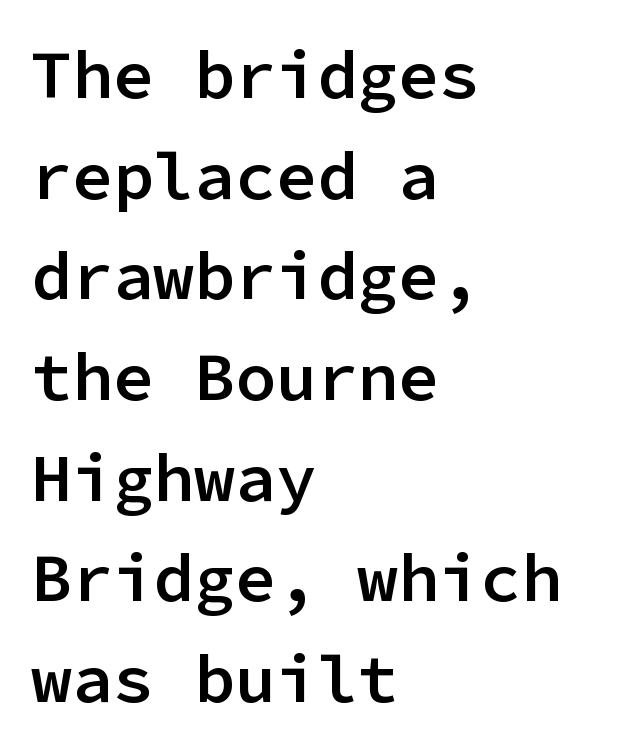
Q: Is the text bold? A: Semi-bold.
Q: Is the text italic (slanted)? A: No, it is upright.
Q: Is the typeface a serif or a sans-serif typeface? A: Sans-serif.
Q: Is the text underlined? A: No.
Q: How is the paragraph aligned? A: Left-aligned.
Q: Is the spacing between letters normal or unusually wide? A: Normal.
Q: Is the spacing between lines tight, normal or loose? A: Normal.
Q: Width (condensed, normal, or wide)? A: Normal.
Q: Stroke contrast? A: Low.
Q: x-height? A: Medium.
Q: Monospaced? A: Yes.
